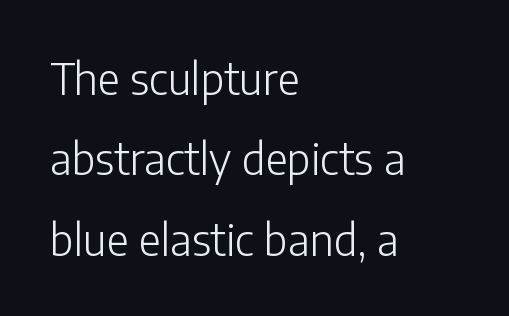
No chunkiness to these letters — they're not bold. Font category for this specimen: sans-serif. The passage shown is typed in a proportional face where columns would drift. The tracking reads as untouched default to a designer's eye. Only glyphs here, with clear space below each row.
